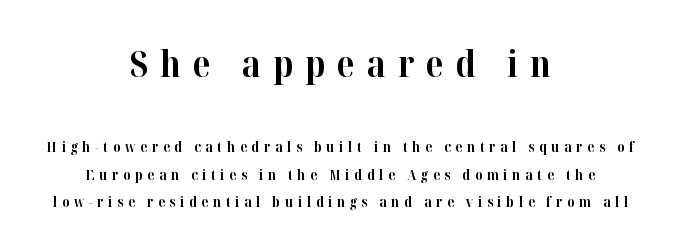
The image shows 36 px bold serif type, upright; set centered, loose line spacing (1.96x), unusually wide letter spacing (+0.33 em), not underlined; the first (top) block is 2.57x larger; high stroke contrast and a medium x-height.
